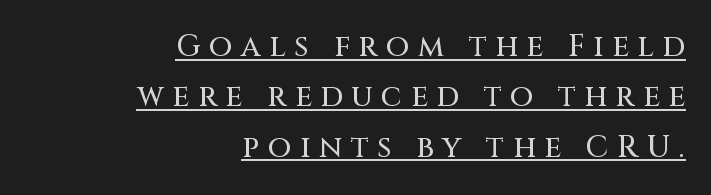
Q: Is the text italic (slanted)? A: No, it is upright.
Q: Is the typeface a serif or a sans-serif typeface? A: Sans-serif.
Q: Is the text underlined? A: Yes.
Q: How is the paragraph aligned? A: Right-aligned.
Q: Is the spacing between letters normal or unusually wide? A: Unusually wide.
Q: Is the spacing between lines tight, normal or loose? A: Normal.
Q: Width (condensed, normal, or wide)? A: Normal.
Q: Stroke contrast? A: Medium.
Q: x-height? A: Large.
Q: Monospaced? A: No.
